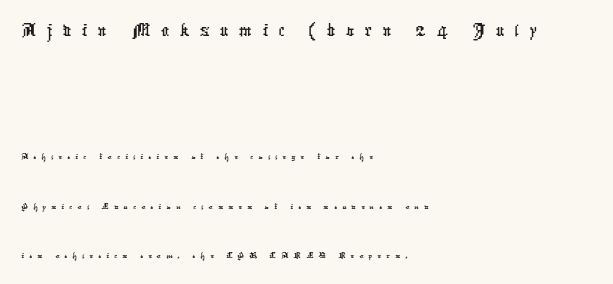
Visually the block forms a straight wall on the left and a jagged coastline on the right. Nope, no serifs anywhere on these letters. Looks like regular typesetting: each glyph gets only the width it needs. Rows of type keep a wide berth in the vertical direction. Unmarked baselines from the first word to the last. Reading top to bottom, the characters get smaller at the block break.
